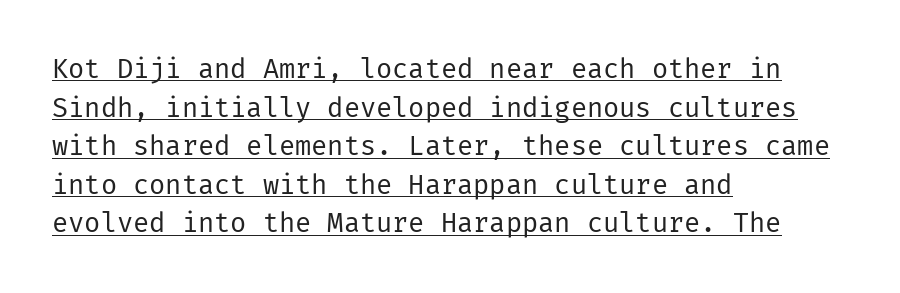
The image shows 27 px text type, upright; set left-aligned, normal line spacing (1.43x), normal letter spacing, underlined.
